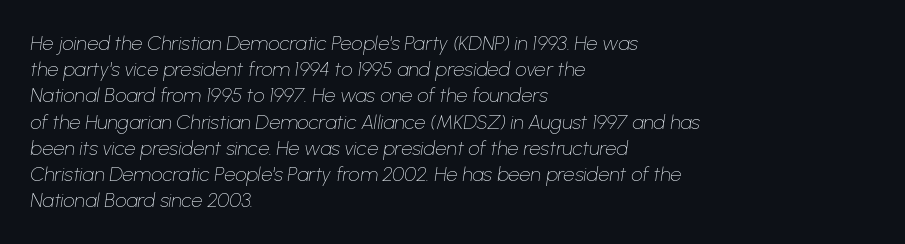
{"italic": "yes", "lean": "right", "slant_degrees": 8, "bold": "no", "underline": "no", "align": "left", "line_spacing": "normal", "line_spacing_ratio": 1.31, "letter_spacing": "normal", "letter_spacing_em": 0.0, "glyph_px": 20}
